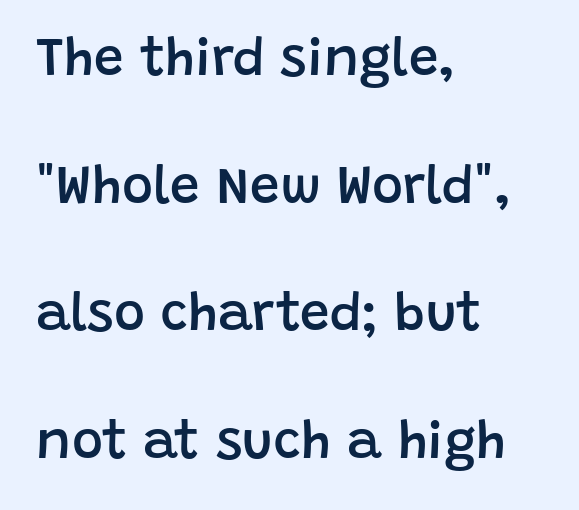
{"serif": "no", "italic": "no", "bold": "semi", "weight": "semibold", "width": "normal", "stroke_contrast": "low", "x_height": "large", "monospaced": "no", "underline": "no", "align": "left", "line_spacing": "loose", "line_spacing_ratio": 2.41, "letter_spacing": "normal", "letter_spacing_em": 0.0, "glyph_px": 53}
